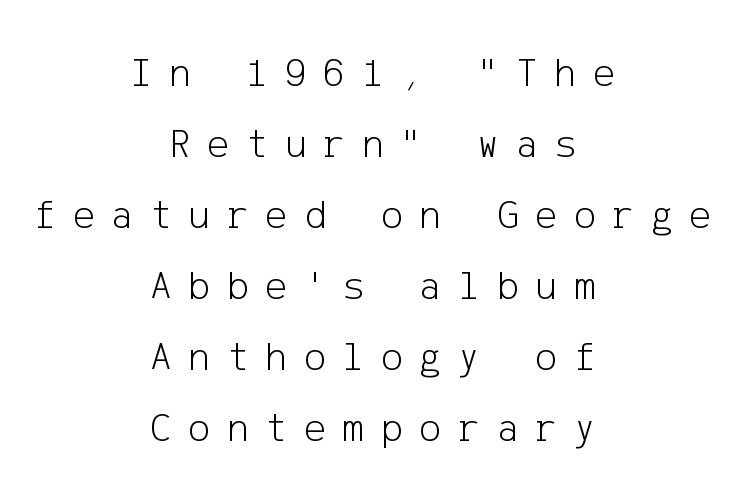
{"serif": "no", "italic": "no", "bold": "no", "weight": "light", "width": "normal", "stroke_contrast": "low", "x_height": "medium", "underline": "no", "align": "center", "line_spacing_ratio": 1.73, "letter_spacing": "wide", "letter_spacing_em": 0.41, "glyph_px": 41}
